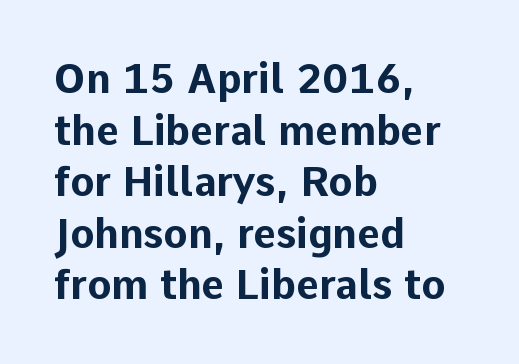
Q: Is the text bold? A: Yes.
Q: Is the text italic (slanted)? A: No, it is upright.
Q: Is the typeface a serif or a sans-serif typeface? A: Sans-serif.
Q: Is the text underlined? A: No.
Q: How is the paragraph aligned? A: Left-aligned.
Q: Is the spacing between letters normal or unusually wide? A: Normal.
Q: Is the spacing between lines tight, normal or loose? A: Normal.
Q: Width (condensed, normal, or wide)? A: Normal.
Q: Stroke contrast? A: Low.
Q: x-height? A: Medium.
Q: Monospaced? A: No.
